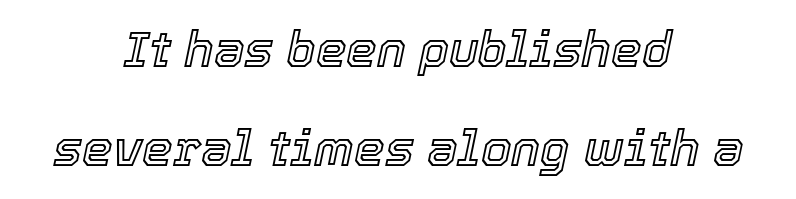
Which margin do the lines hug? Neither — every line sits in the middle. You could fit nearly another row in the gap between these rows. In terms of letterspacing, this is plain default setting. If you drew a line through each stem, it would be angled. Think of a printed novel: that variable character pitch is what you see here.
